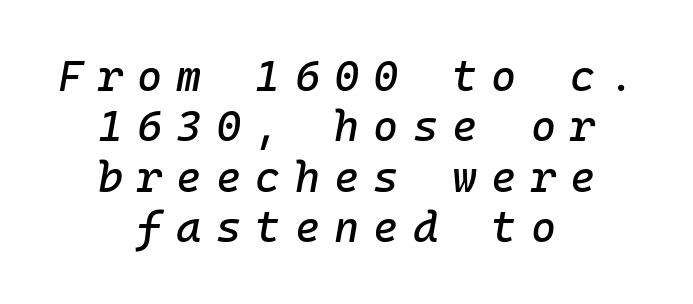
The image shows 43 px text type, italic (leaning right), monospaced; set centered, line spacing 1.17x, unusually wide letter spacing (+0.33 em), not underlined; low stroke contrast and a medium x-height.
